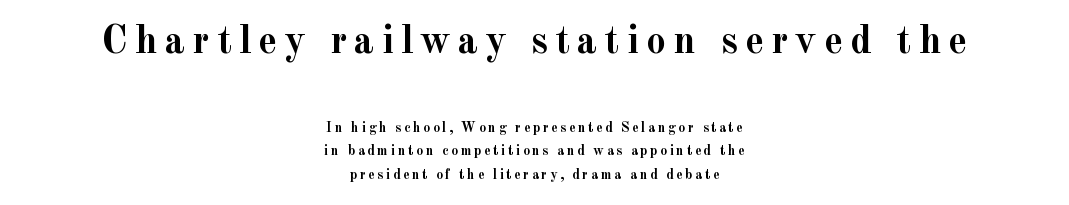
Looks like regular typesetting: each glyph gets only the width it needs. Does the bottom block carry the larger type? No, the top block does. Students, this is bold: see how much ink each stroke carries. Look at the bottom of the vertical strokes: they flare into serifs here.
